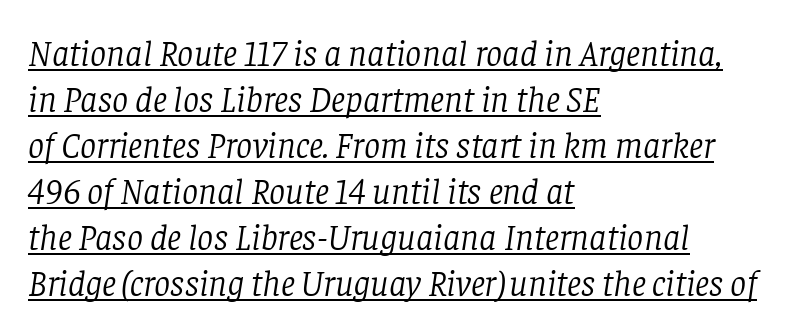
Q: Is the text bold? A: No.
Q: Is the text italic (slanted)? A: Yes, it leans right by about 8 degrees.
Q: Is the typeface a serif or a sans-serif typeface? A: Serif.
Q: Is the text underlined? A: Yes.
Q: How is the paragraph aligned? A: Left-aligned.
Q: Is the spacing between letters normal or unusually wide? A: Normal.
Q: Is the spacing between lines tight, normal or loose? A: Normal.
Q: Width (condensed, normal, or wide)? A: Normal.
Q: Stroke contrast? A: Low.
Q: x-height? A: Large.
Q: Monospaced? A: No.
